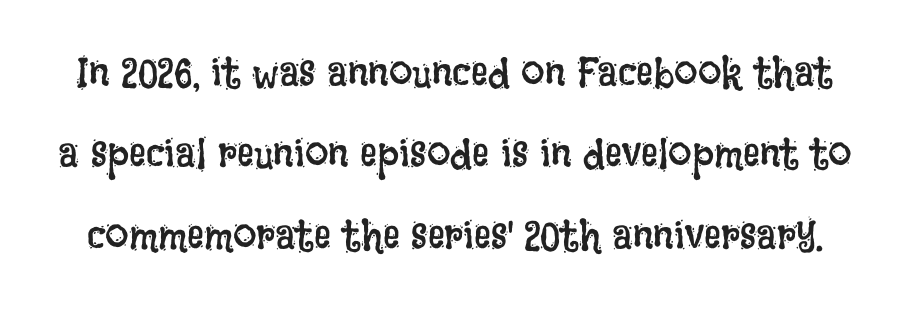
This rendering features lettering with no underline. The typeface has the unassuming heft of standard copy or less. These lines are rendered in a variable-pitch font. Posture: straight, roman, zero tilt.
